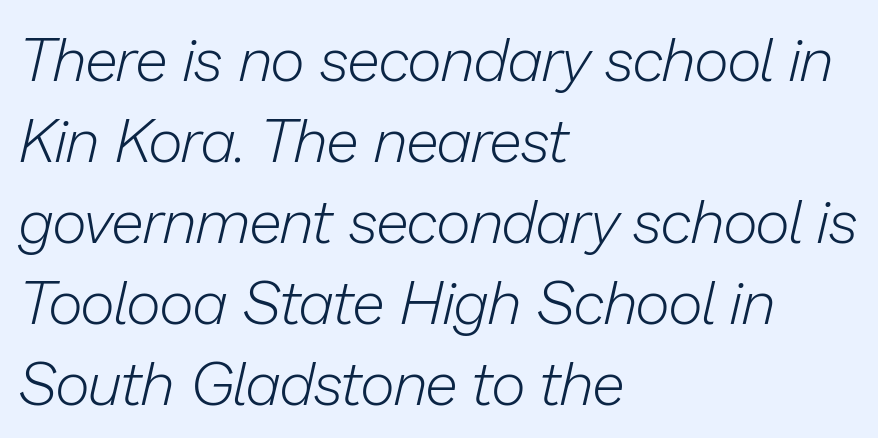
{"italic": "yes", "lean": "right", "slant_degrees": 13, "bold": "no", "weight": "light", "width": "normal", "stroke_contrast": "low", "x_height": "medium", "monospaced": "no", "underline": "no", "align": "left", "line_spacing": "normal", "line_spacing_ratio": 1.35, "letter_spacing": "normal", "letter_spacing_em": 0.0, "glyph_px": 60}
